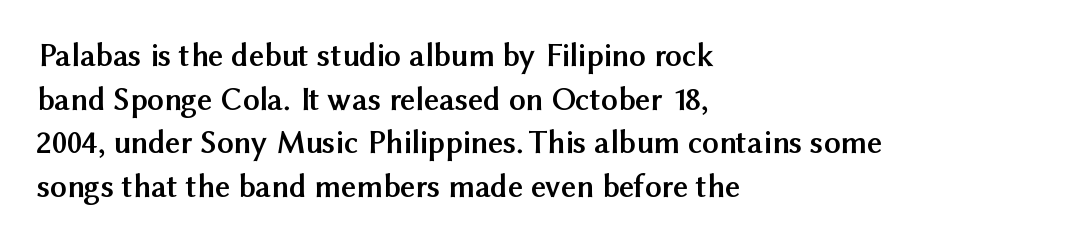
{"serif": "no", "italic": "no", "bold": "yes", "weight": "semibold", "width": "normal", "stroke_contrast": "medium", "x_height": "medium", "monospaced": "no", "underline": "no", "align": "left", "line_spacing": "normal", "line_spacing_ratio": 1.32, "letter_spacing": "normal", "letter_spacing_em": 0.0, "glyph_px": 33}
